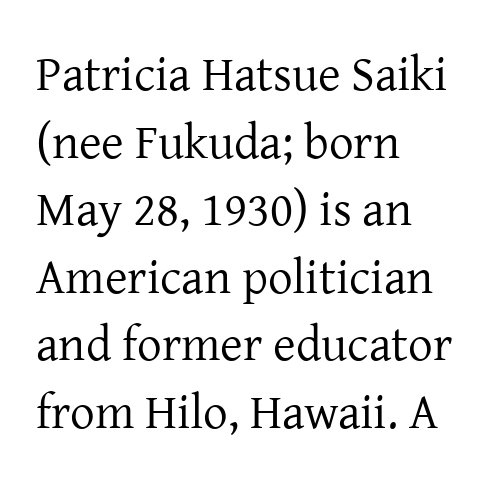
The text block is weighted toward the left margin, trailing off unevenly rightward. This is roman type, the default non-slanted kind. The tracking reads as untouched default to a designer's eye. Leading matches the norm, producing a regular column. The letters carry serifs — small finishing strokes at the ends of their stems.
